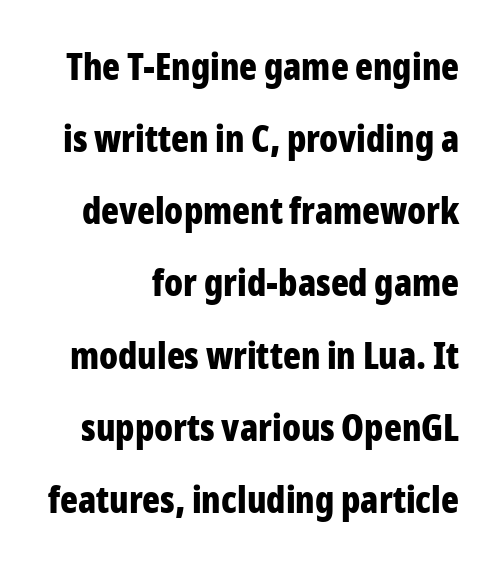
The image shows 37 px bold, condensed sans-serif type, upright; set loose line spacing (1.95x), normal letter spacing, not underlined; low stroke contrast and a medium x-height.
